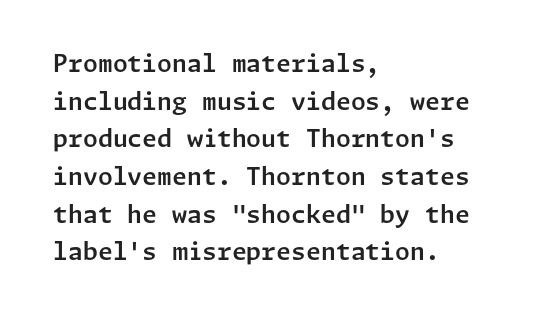
Q: Is the text italic (slanted)? A: No, it is upright.
Q: Is the text underlined? A: No.
Q: How is the paragraph aligned? A: Left-aligned.
Q: Is the spacing between letters normal or unusually wide? A: Normal.
Q: Is the spacing between lines tight, normal or loose? A: Normal.
